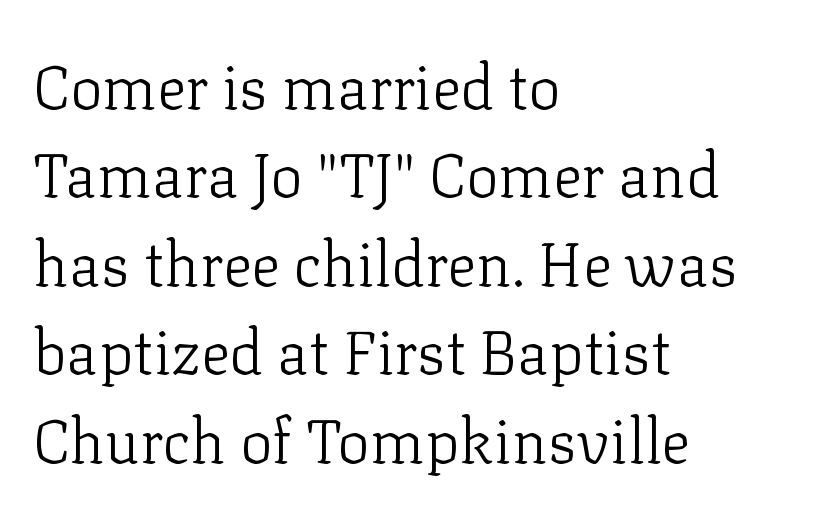
Q: Is the text bold? A: No.
Q: Is the text italic (slanted)? A: No, it is upright.
Q: Is the typeface a serif or a sans-serif typeface? A: Serif.
Q: Is the text underlined? A: No.
Q: How is the paragraph aligned? A: Left-aligned.
Q: Is the spacing between letters normal or unusually wide? A: Normal.
Q: Is the spacing between lines tight, normal or loose? A: Normal.
Q: Width (condensed, normal, or wide)? A: Normal.
Q: Stroke contrast? A: Low.
Q: x-height? A: Medium.
Q: Monospaced? A: No.
